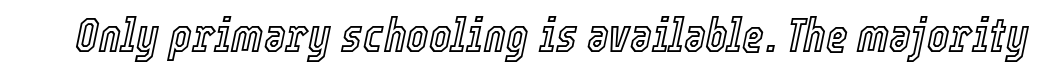
The image shows 47 px condensed type, italic (leaning right); set normal letter spacing, not underlined; a medium x-height.
